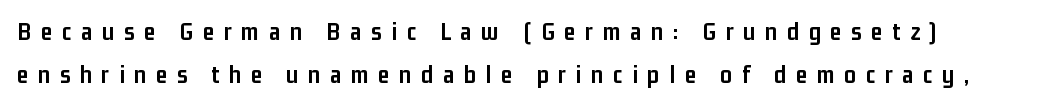
The designer left line spacing at the default. Upright lettering throughout. Underlining? Definitely not there. The tracking reads as deliberately expanded to a designer's eye.
